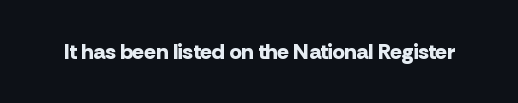
Short note: letters normally spaced. Words float on clear page, feet unadorned. The letters stand upright; this is a roman face. Heavy, bold letterforms.
